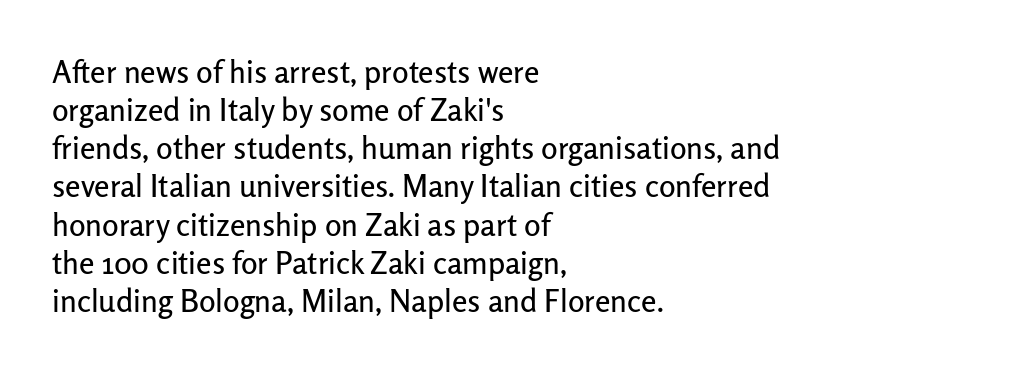
Typographically, this falls in the sans-serif category. Descenders are the only things crossing below the line. No extra tracking has been applied to these lines. These lines are rendered in a variable-pitch font.
